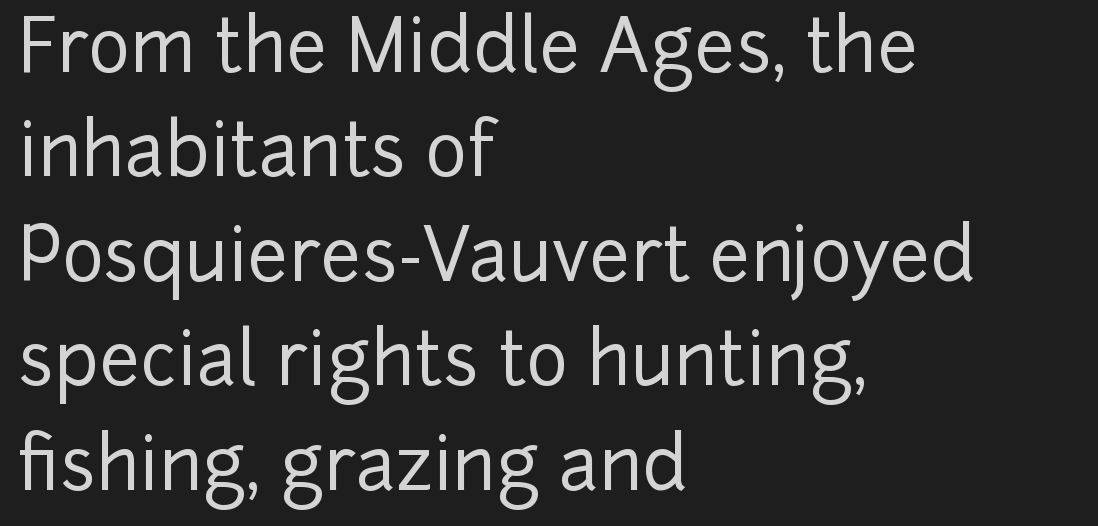
The image shows 72 px sans-serif type, upright; set left-aligned, normal line spacing (1.45x), normal letter spacing, not underlined; low stroke contrast and a medium x-height.
